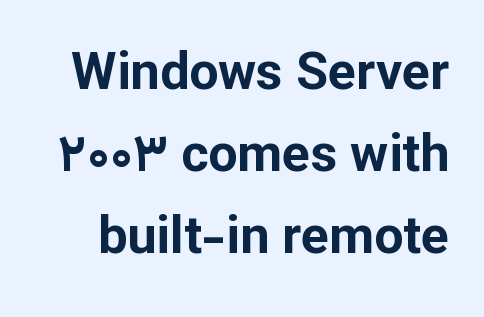
{"serif": "no", "italic": "no", "bold": "yes", "weight": "bold", "width": "normal", "stroke_contrast": "low", "x_height": "medium", "monospaced": "no", "underline": "no", "line_spacing": "normal", "line_spacing_ratio": 1.58, "letter_spacing": "normal", "letter_spacing_em": 0.0, "glyph_px": 52}
